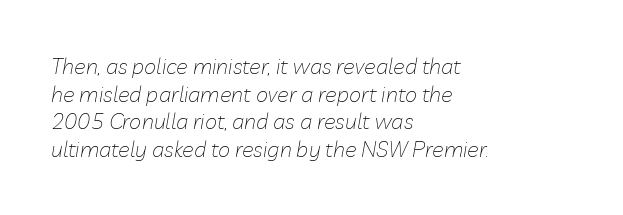
Descenders are the only things crossing below the line. Every row of glyphs begins at an identical x-position on the left. The letterforms sit at book weight or below. The tracking reads as untouched default to a designer's eye. In terms of leading, this rendering sits right in the middle.
